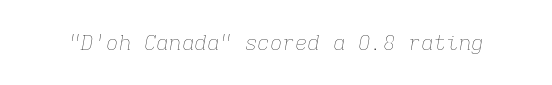
The image shows 21 px text type, italic (leaning right); set normal letter spacing, not underlined.
